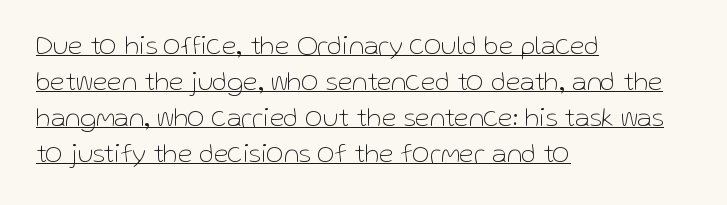
Q: Is the text bold? A: No.
Q: Is the text italic (slanted)? A: No, it is upright.
Q: Is the text underlined? A: Yes.
Q: How is the paragraph aligned? A: Left-aligned.
Q: Is the spacing between letters normal or unusually wide? A: Normal.
Q: Is the spacing between lines tight, normal or loose? A: Normal.
